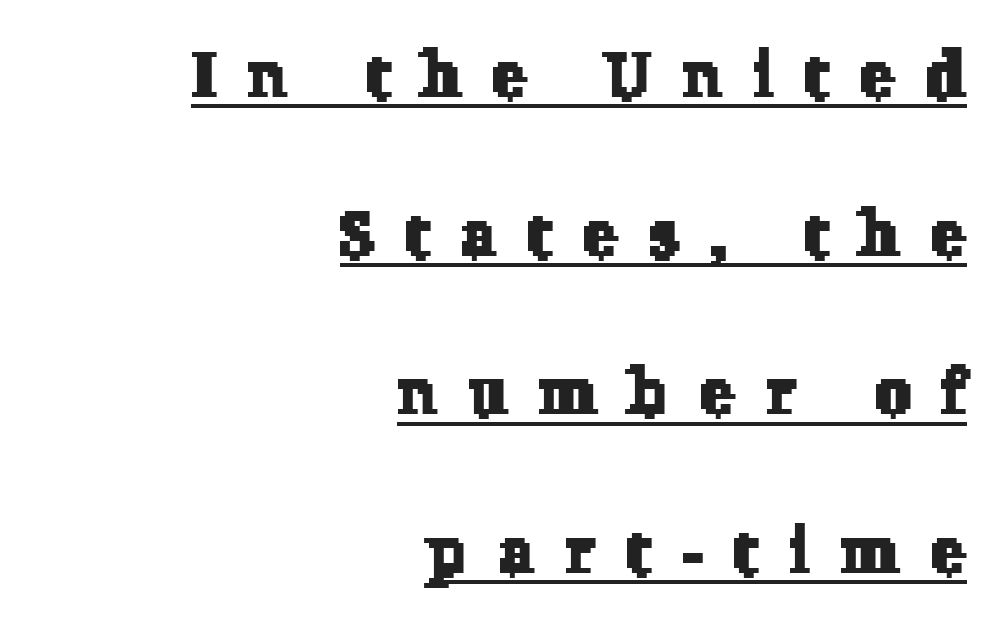
The image shows 64 px serif type; set right-aligned, loose line spacing (2.48x), unusually wide letter spacing (+0.49 em), underlined; low stroke contrast and a medium x-height.
